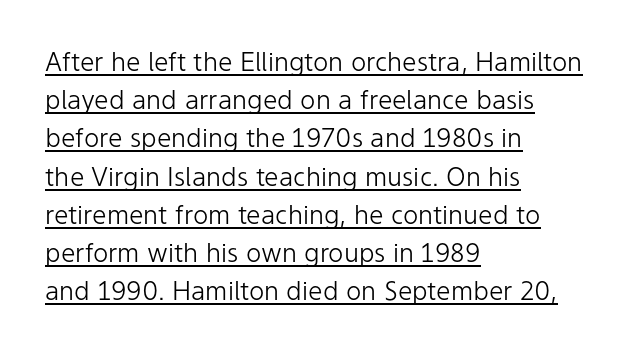
Q: Is the text bold? A: No.
Q: Is the text italic (slanted)? A: No, it is upright.
Q: Is the text underlined? A: Yes.
Q: How is the paragraph aligned? A: Left-aligned.
Q: Is the spacing between letters normal or unusually wide? A: Normal.
Q: Is the spacing between lines tight, normal or loose? A: Normal.
